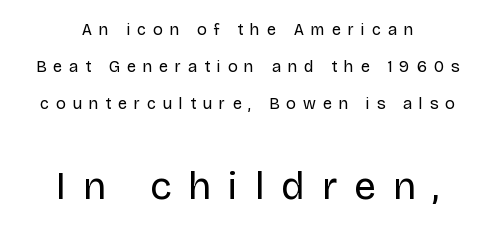
Leading: increased. The composition opens small and finishes big. The setting favours the middle, as headings and verse often do. Descenders are the only things crossing below the line. The passage shown is typed in a proportional face where columns would drift.
